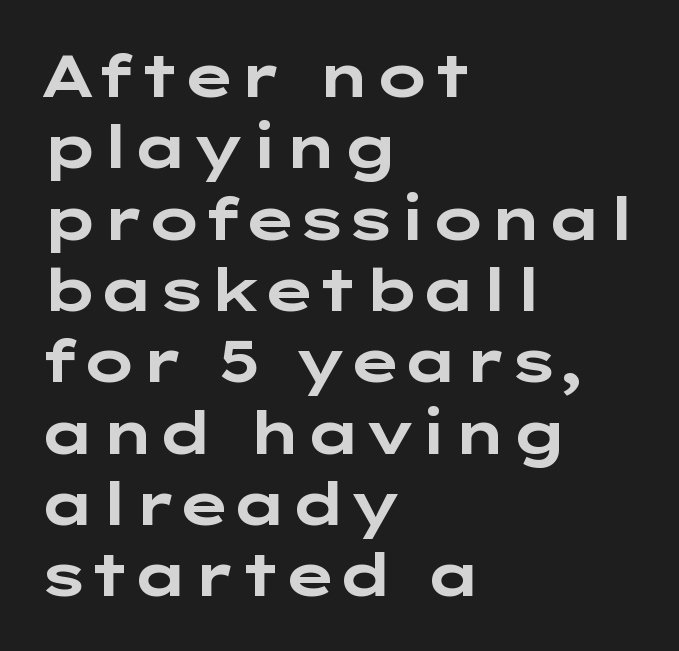
Is there any slant? The stems are plumb. You can tell from the bare stems that sans-serif type was used. The passage shown is not underscored anywhere. The tracking reads as untouched default to a designer's eye. The text block is weighted toward the left margin, trailing off unevenly rightward.
